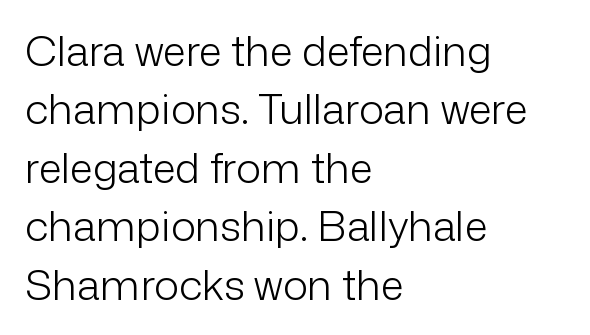
The image shows 42 px light sans-serif type, upright; set left-aligned, normal line spacing (1.39x), normal letter spacing, not underlined; low stroke contrast and a medium x-height.
